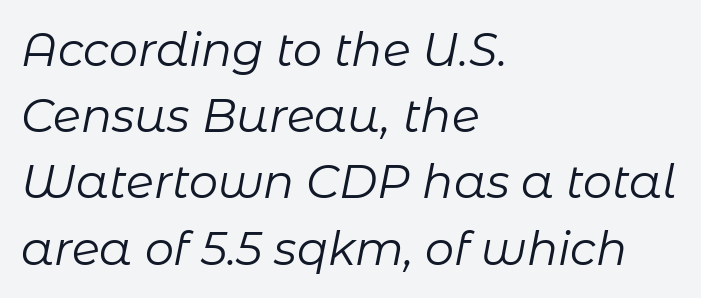
The typography opts for an oblique posture over an upright one. The face used here is proportionally spaced, like ordinary book or web type. The weight would be labelled regular, book, light, or lighter still. Clear beneath every line of the passage. Inter-character spacing is left at the font's built-in metrics.
